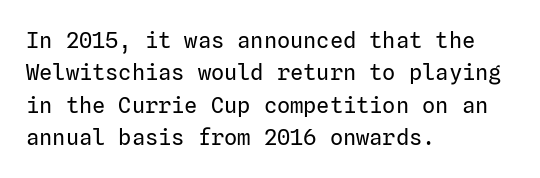
Q: Is the text bold? A: No.
Q: Is the text italic (slanted)? A: No, it is upright.
Q: Is the text underlined? A: No.
Q: How is the paragraph aligned? A: Left-aligned.
Q: Is the spacing between letters normal or unusually wide? A: Normal.
Q: Is the spacing between lines tight, normal or loose? A: Normal.
